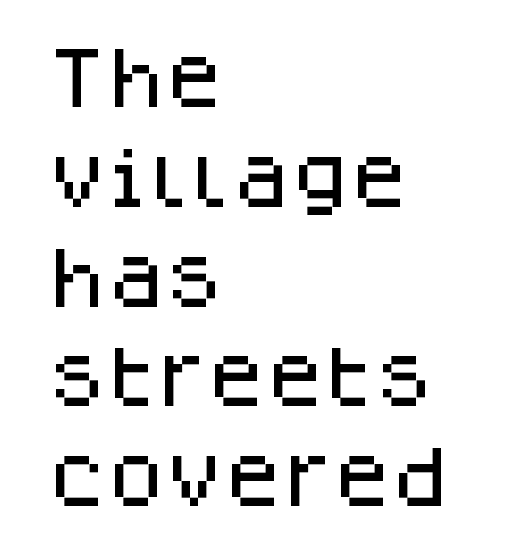
Horizontal bands of white between lines are of average thickness. These lines are rendered in a variable-pitch font. Spacing between characters is what you'd get straight out of the box. Does the copy run flush right? No — it runs flush left. Each letter's strokes conclude bluntly, with no projecting serifs.
